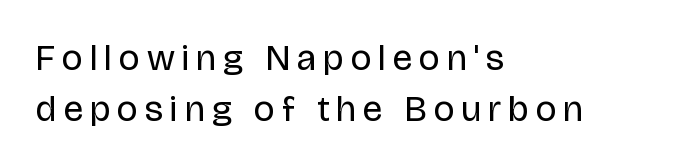
{"serif": "no", "italic": "no", "bold": "no", "weight": "regular", "width": "normal", "stroke_contrast": "low", "x_height": "large", "monospaced": "no", "underline": "no", "align": "left", "line_spacing": "normal", "line_spacing_ratio": 1.42, "letter_spacing": "wide", "letter_spacing_em": 0.2, "glyph_px": 36}
